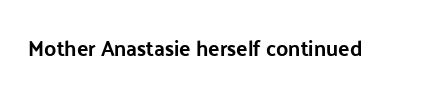
Every character sits straight up, as roman type does. The string is rendered with underlining switched off. Students, note that the glyphs here touch the page at normal intervals.
